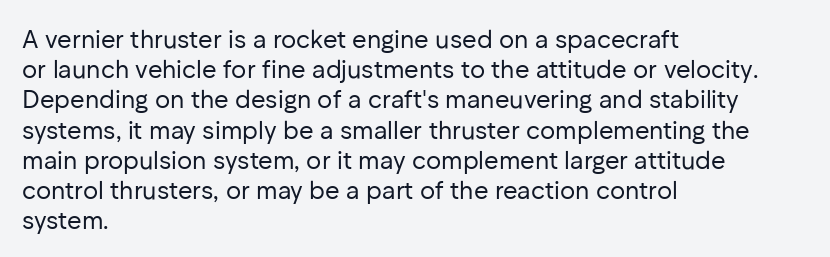
{"italic": "no", "bold": "no", "underline": "no", "align": "left", "line_spacing_ratio": 1.21, "letter_spacing": "normal", "letter_spacing_em": 0.0, "glyph_px": 25}
